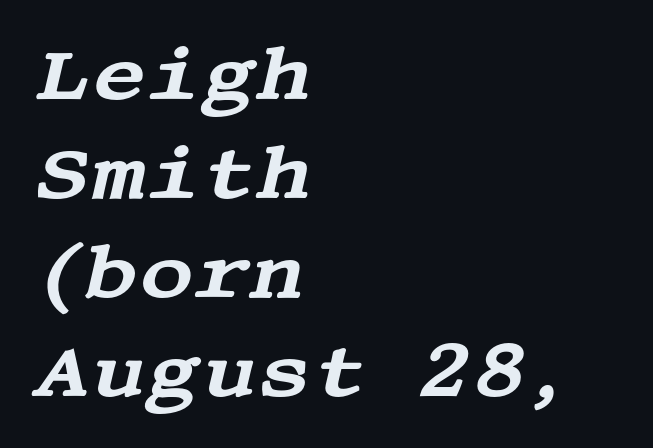
Is the letter spacing exaggerated? No — it looks like the ordinary default. Every row of glyphs begins at an identical x-position on the left. Look at the bottom of the vertical strokes: they flare into serifs here. This sample uses an oblique cut, with every glyph tilted off the vertical. A normal amount of white space separates one row of letters from the next. Anything drawn beneath the words? Only blank space.
